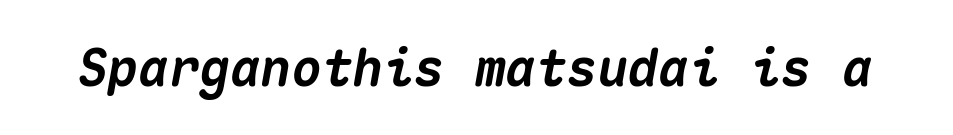
Q: Is the text bold? A: Yes.
Q: Is the text italic (slanted)? A: Yes, it leans right by about 10 degrees.
Q: Is the text underlined? A: No.
Q: Is the spacing between letters normal or unusually wide? A: Normal.
Q: Width (condensed, normal, or wide)? A: Normal.
Q: Stroke contrast? A: Medium.
Q: x-height? A: Medium.
Q: Monospaced? A: Yes.
